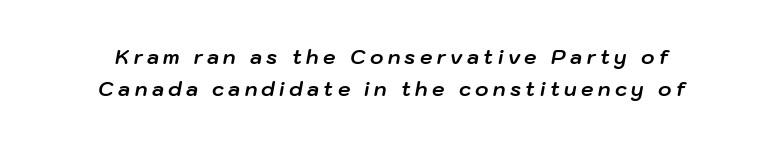
The image shows 20 px bold type, italic (leaning right); set centered, normal line spacing (1.59x), unusually wide letter spacing (+0.22 em), not underlined.
